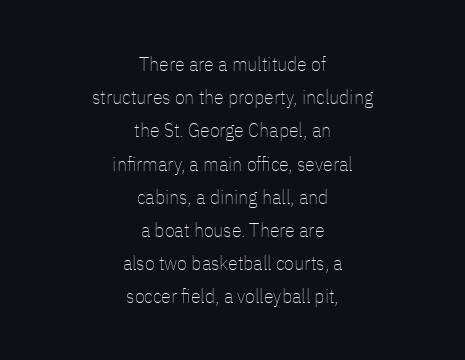
Q: Is the text bold? A: No.
Q: Is the text italic (slanted)? A: No, it is upright.
Q: Is the text underlined? A: No.
Q: How is the paragraph aligned? A: Centered.
Q: Is the spacing between letters normal or unusually wide? A: Normal.
Q: Is the spacing between lines tight, normal or loose? A: Normal.
